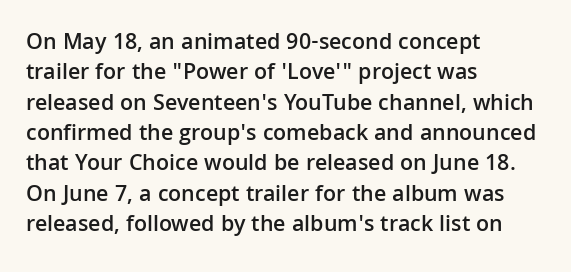
The image shows 23 px text type, upright; set left-aligned, normal line spacing (1.32x), normal letter spacing, not underlined.
